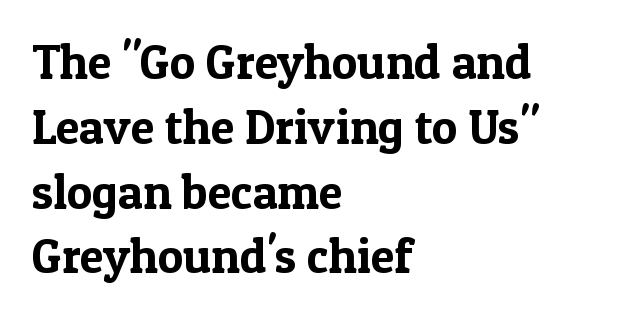
{"serif": "yes", "italic": "no", "width": "normal", "x_height": "medium", "monospaced": "no", "underline": "no", "align": "left", "line_spacing": "normal", "line_spacing_ratio": 1.35, "letter_spacing": "normal", "letter_spacing_em": 0.0, "glyph_px": 48}
